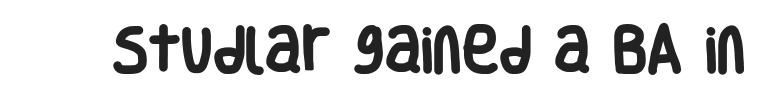
Q: Is the text bold? A: Yes.
Q: Is the text italic (slanted)? A: No, it is upright.
Q: Is the typeface a serif or a sans-serif typeface? A: Sans-serif.
Q: Is the text underlined? A: No.
Q: Is the spacing between letters normal or unusually wide? A: Normal.
Q: Width (condensed, normal, or wide)? A: Condensed.
Q: Stroke contrast? A: Low.
Q: x-height? A: Large.
Q: Monospaced? A: No.
